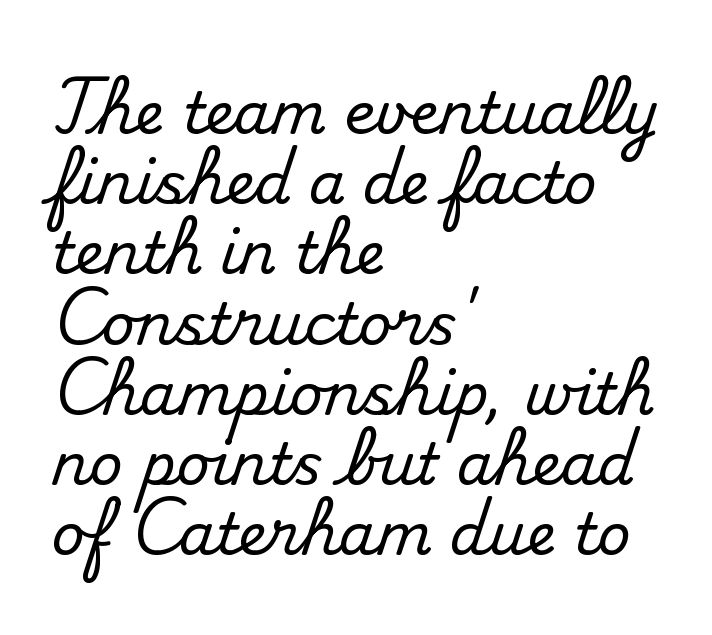
{"serif": "yes", "width": "normal", "stroke_contrast": "medium", "x_height": "small", "monospaced": "no", "underline": "no", "align": "left", "line_spacing_ratio": 1.21, "letter_spacing": "normal", "letter_spacing_em": 0.0, "glyph_px": 58}
